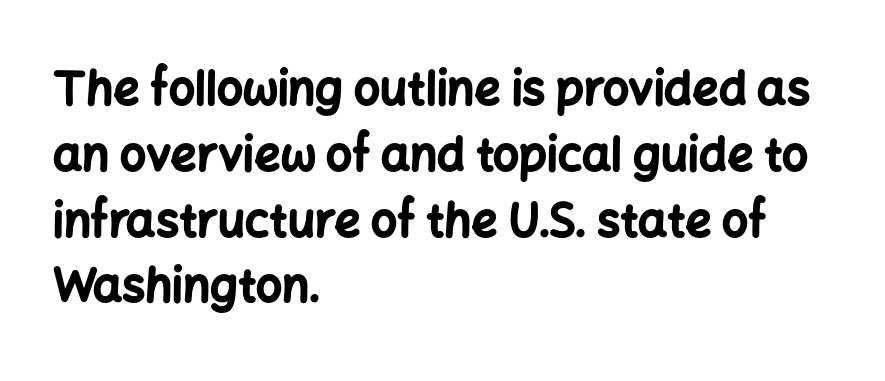
{"serif": "no", "italic": "no", "bold": "yes", "weight": "bold", "width": "normal", "stroke_contrast": "low", "x_height": "medium", "monospaced": "no", "underline": "no", "align": "left", "line_spacing": "normal", "line_spacing_ratio": 1.43, "letter_spacing": "normal", "letter_spacing_em": 0.0, "glyph_px": 46}
